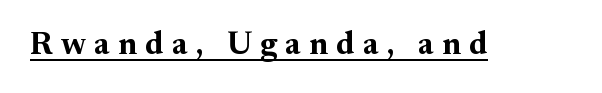
The image shows 32 px bold serif type, upright; set unusually wide letter spacing (+0.26 em), underlined; medium stroke contrast and a small x-height.
